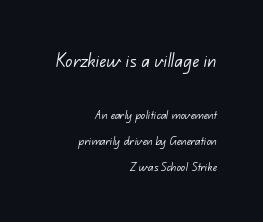
No heavy texture on the line: the type isn't bold. The rendering shrinks the type as you move from the upper chunk to the lower. If you drew a ruler down the right edge, every line would touch it. Nothing unusual about the tracking: characters are spaced as the font intends.
